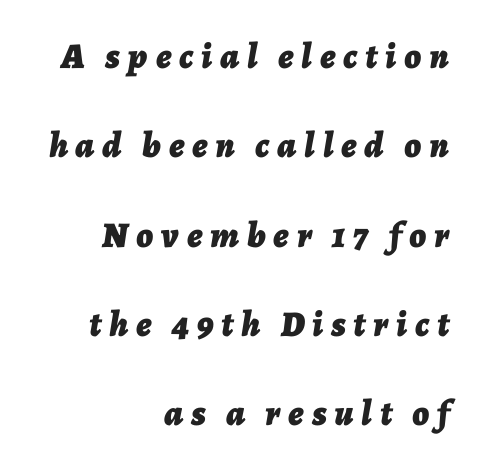
Q: Is the text bold? A: Yes.
Q: Is the text italic (slanted)? A: Yes, it leans right by about 7 degrees.
Q: Is the text underlined? A: No.
Q: How is the paragraph aligned? A: Right-aligned.
Q: Is the spacing between letters normal or unusually wide? A: Unusually wide.
Q: Is the spacing between lines tight, normal or loose? A: Loose.
Q: Width (condensed, normal, or wide)? A: Normal.
Q: Stroke contrast? A: Low.
Q: x-height? A: Medium.
Q: Monospaced? A: No.
